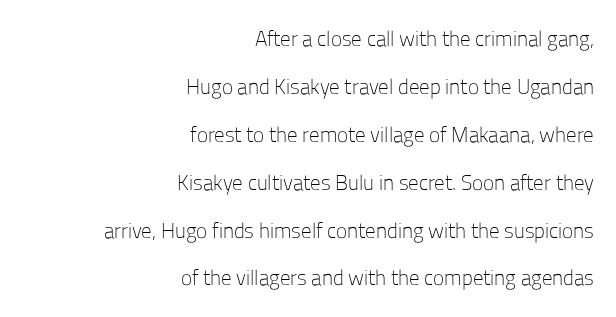
The image shows 21 px text type, upright; set right-aligned, loose line spacing (2.28x), normal letter spacing, not underlined.
